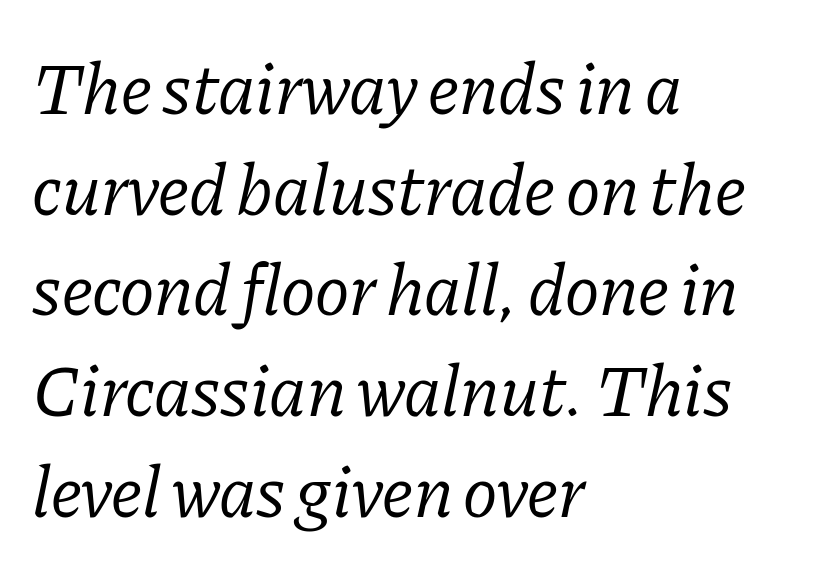
{"serif": "yes", "italic": "yes", "lean": "right", "slant_degrees": 11, "bold": "no", "weight": "regular", "width": "normal", "stroke_contrast": "low", "x_height": "medium", "monospaced": "no", "underline": "no", "align": "left", "line_spacing": "normal", "line_spacing_ratio": 1.38, "letter_spacing": "normal", "letter_spacing_em": 0.0, "glyph_px": 73}
